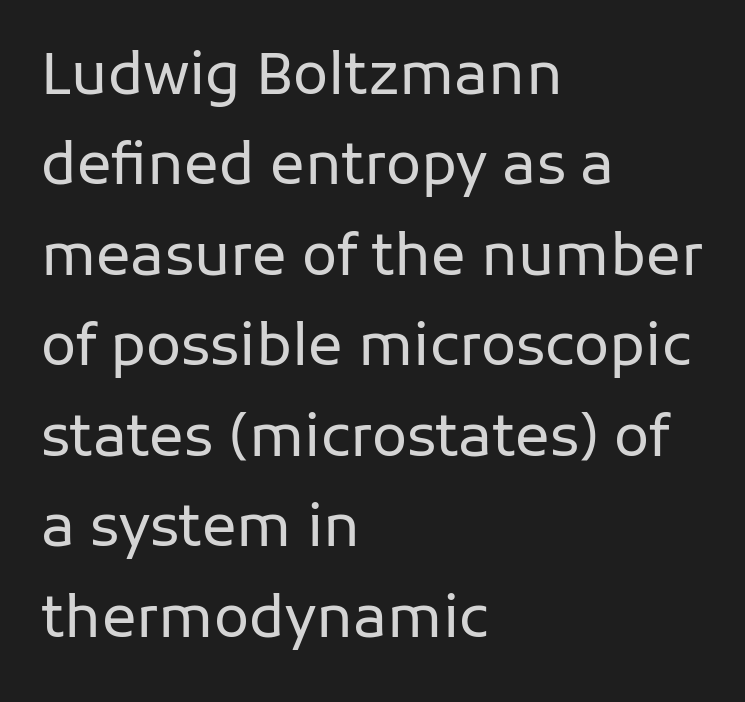
{"serif": "no", "italic": "no", "bold": "no", "weight": "regular", "width": "normal", "stroke_contrast": "low", "x_height": "medium", "monospaced": "no", "underline": "no", "align": "left", "line_spacing": "normal", "line_spacing_ratio": 1.56, "letter_spacing": "normal", "letter_spacing_em": 0.0, "glyph_px": 58}
